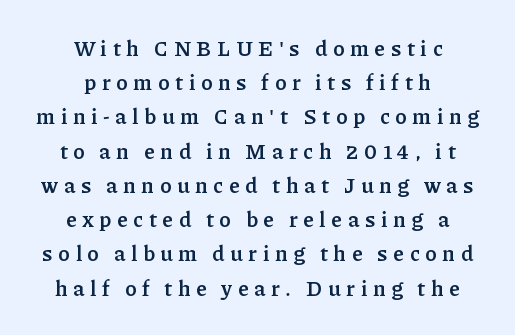
Q: Is the text bold? A: Yes.
Q: Is the text italic (slanted)? A: No, it is upright.
Q: Is the text underlined? A: No.
Q: How is the paragraph aligned? A: Centered.
Q: Is the spacing between letters normal or unusually wide? A: Unusually wide.
Q: Is the spacing between lines tight, normal or loose? A: Normal.
